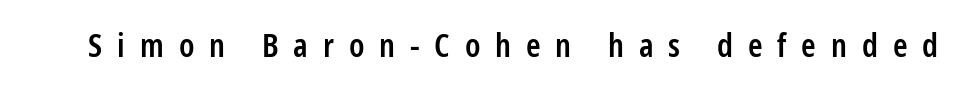
Q: Is the text bold? A: Semi-bold.
Q: Is the text italic (slanted)? A: No, it is upright.
Q: Is the typeface a serif or a sans-serif typeface? A: Sans-serif.
Q: Is the text underlined? A: No.
Q: Is the spacing between letters normal or unusually wide? A: Unusually wide.
Q: Width (condensed, normal, or wide)? A: Condensed.
Q: Stroke contrast? A: Low.
Q: x-height? A: Medium.
Q: Monospaced? A: No.
